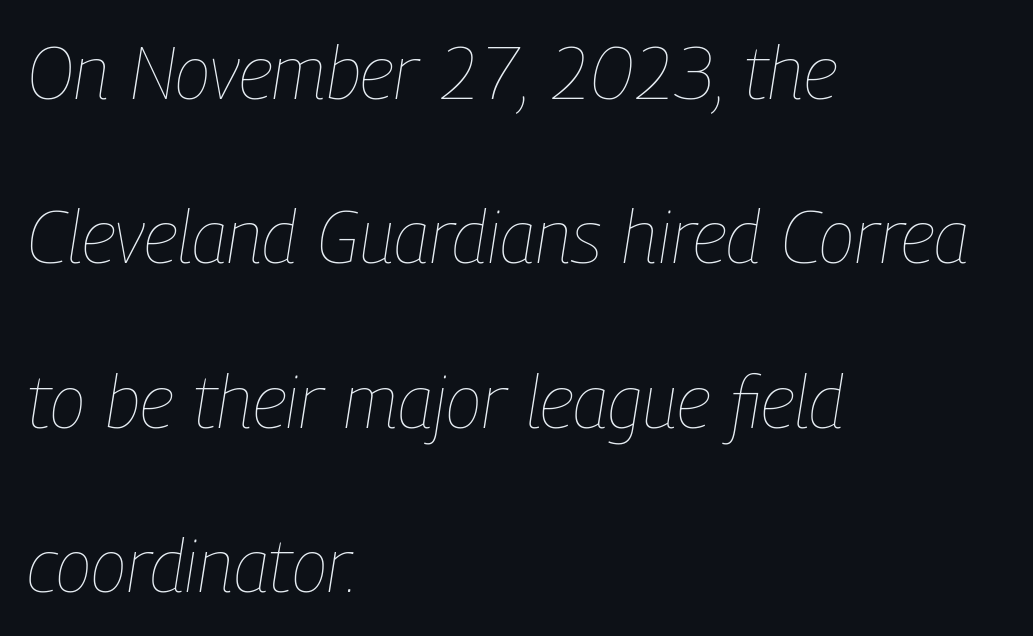
The image shows 74 px thin, condensed type, italic (leaning right); set left-aligned, loose line spacing (2.22x), normal letter spacing, not underlined; low stroke contrast and a medium x-height.
